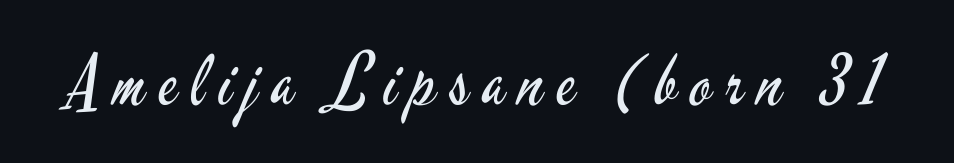
The horizontal fit of the characters is loose and conspicuously gappy. The space directly below the letters is spotless. The strokes are not fattened; the text isn't bold. No feet cap the strokes, marking this as sans-serif type. Looks like regular typesetting: each glyph gets only the width it needs.
